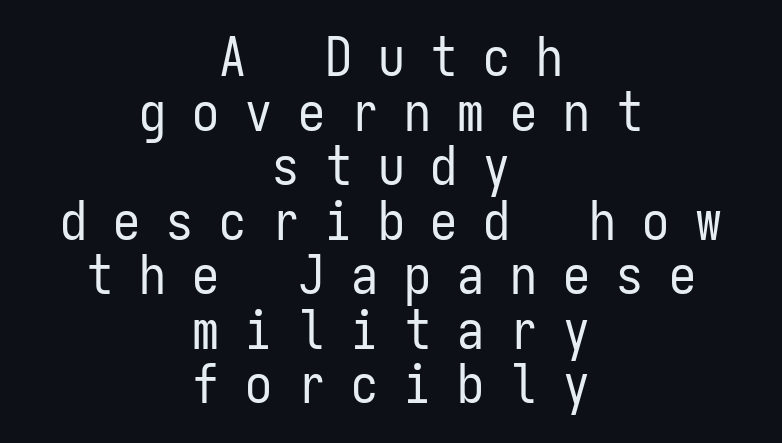
Q: Is the text bold? A: No.
Q: Is the text italic (slanted)? A: No, it is upright.
Q: Is the typeface a serif or a sans-serif typeface? A: Sans-serif.
Q: Is the text underlined? A: No.
Q: How is the paragraph aligned? A: Centered.
Q: Is the spacing between letters normal or unusually wide? A: Unusually wide.
Q: Is the spacing between lines tight, normal or loose? A: Tight.
Q: Width (condensed, normal, or wide)? A: Condensed.
Q: Stroke contrast? A: Low.
Q: x-height? A: Medium.
Q: Monospaced? A: Yes.
